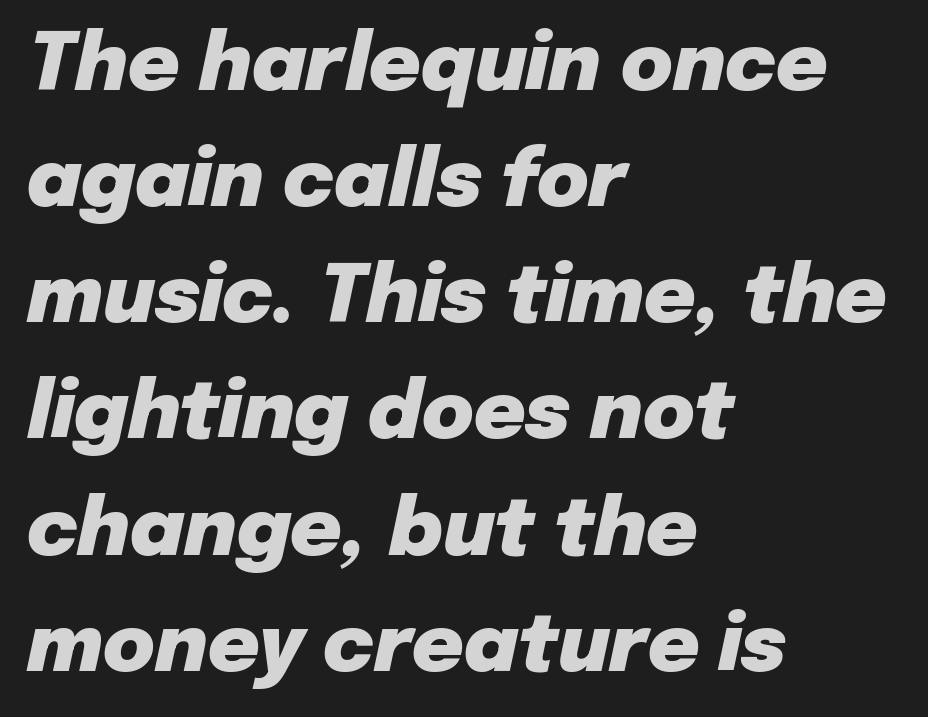
Words float on clear page, feet unadorned. Baseline-to-baseline distance is the conventional proportion of letter height. Spacing between characters is what you'd get straight out of the box. You could not count columns in this text — the font is proportionally spaced.
